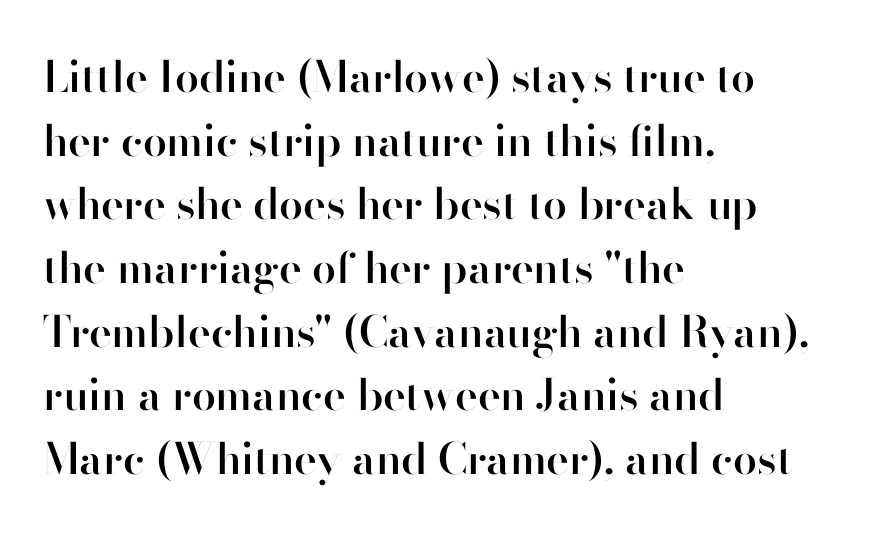
{"serif": "no", "italic": "no", "bold": "semi", "weight": "semibold", "width": "normal", "stroke_contrast": "high", "x_height": "small", "monospaced": "no", "underline": "no", "align": "left", "line_spacing": "normal", "line_spacing_ratio": 1.48, "letter_spacing": "normal", "letter_spacing_em": 0.0, "glyph_px": 43}
